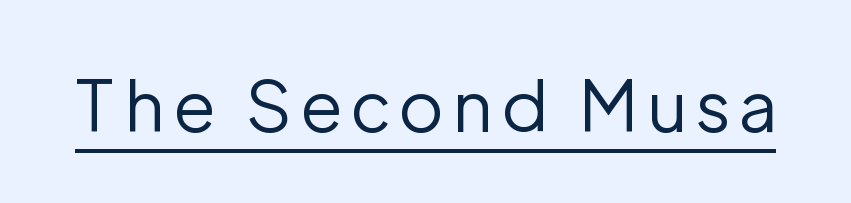
{"serif": "no", "italic": "no", "bold": "no", "weight": "regular", "width": "normal", "stroke_contrast": "low", "x_height": "medium", "monospaced": "no", "underline": "yes", "glyph_px": 71}
